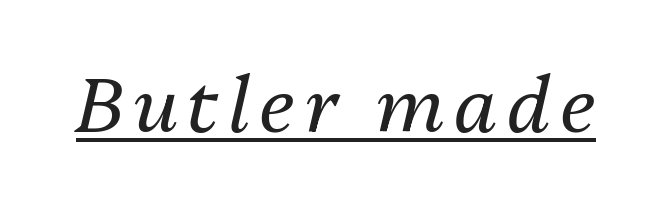
Q: Is the text bold? A: No.
Q: Is the text italic (slanted)? A: Yes, it leans right by about 13 degrees.
Q: Is the text underlined? A: Yes.
Q: Width (condensed, normal, or wide)? A: Normal.
Q: Stroke contrast? A: Medium.
Q: x-height? A: Medium.
Q: Monospaced? A: No.
